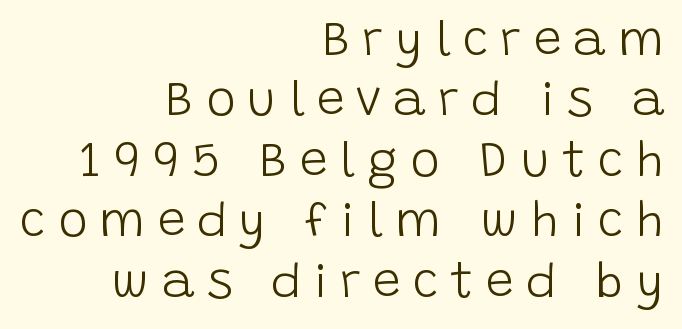
Q: Is the text bold? A: No.
Q: Is the text italic (slanted)? A: No, it is upright.
Q: Is the typeface a serif or a sans-serif typeface? A: Sans-serif.
Q: Is the text underlined? A: No.
Q: How is the paragraph aligned? A: Right-aligned.
Q: Is the spacing between letters normal or unusually wide? A: Unusually wide.
Q: Width (condensed, normal, or wide)? A: Normal.
Q: Stroke contrast? A: Low.
Q: x-height? A: Large.
Q: Monospaced? A: No.
